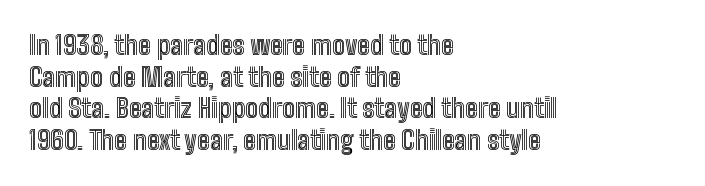
Q: Is the text italic (slanted)? A: No, it is upright.
Q: Is the text underlined? A: No.
Q: How is the paragraph aligned? A: Left-aligned.
Q: Is the spacing between letters normal or unusually wide? A: Normal.
